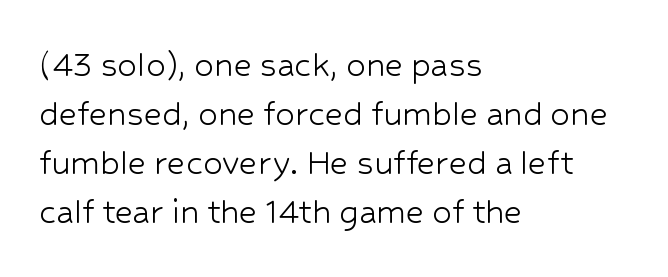
Regarding serifs, this sample does without them. Does extra space separate the letters? No, they use regular spacing. Is this a fixed-width face? No — the glyphs have proportional, varying widths. These lines sit exactly where default settings would place them.
